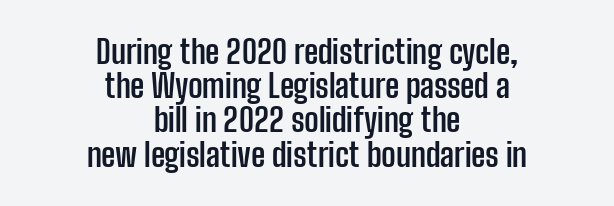
Q: Is the text bold? A: Yes.
Q: Is the text italic (slanted)? A: No, it is upright.
Q: Is the typeface a serif or a sans-serif typeface? A: Sans-serif.
Q: Is the text underlined? A: No.
Q: How is the paragraph aligned? A: Centered.
Q: Is the spacing between letters normal or unusually wide? A: Normal.
Q: Is the spacing between lines tight, normal or loose? A: Tight.
Q: Width (condensed, normal, or wide)? A: Condensed.
Q: Stroke contrast? A: Low.
Q: x-height? A: Medium.
Q: Monospaced? A: No.
